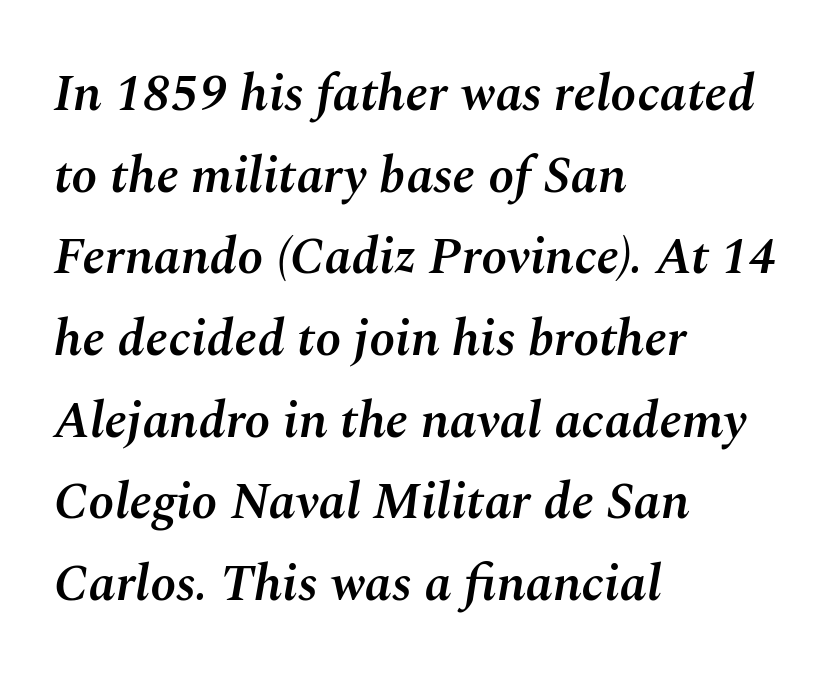
Italic: yes, the glyphs are oblique. The rendering uses a moderate line-height, typical for paragraphs. These lines stack with their left ends in a neat column. Notice the strokes are somewhat thickened but not fully heavy: this is a semibold. The rendering uses natural spacing where letterforms have individual widths. Descenders are the only things crossing below the line.
